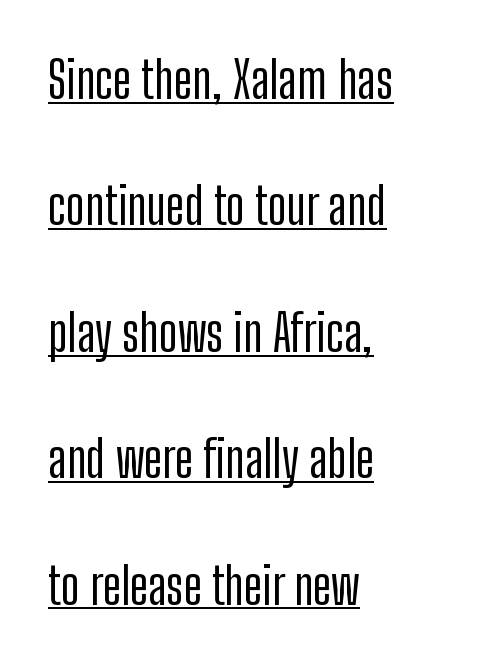
The face used here is proportionally spaced, like ordinary book or web type. How are the letters spaced? Ordinarily, with no added tracking. The line-height multiplier appears high, well above default. A student would call this left alignment; a typographer would say flush left, rag right.
